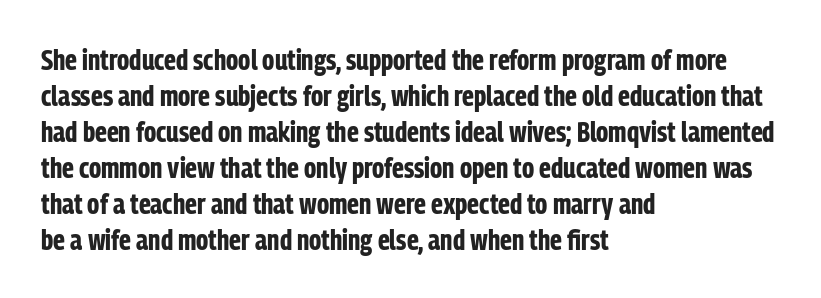
The image shows 29 px bold, condensed sans-serif type, upright; set left-aligned, line spacing 1.24x, normal letter spacing, not underlined; low stroke contrast and a medium x-height.
